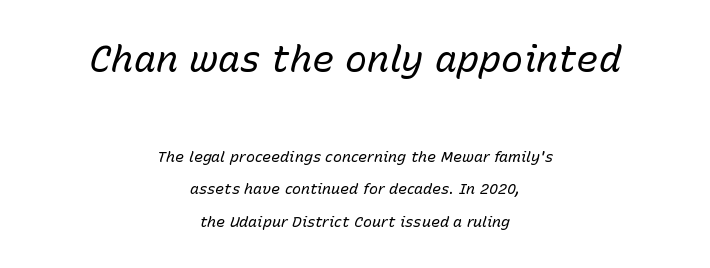
The image shows 37 px regular-weight type, italic (leaning right); set centered, loose line spacing (2.19x), normal letter spacing, not underlined; the first (top) block is 2.47x larger; low stroke contrast and a medium x-height.
